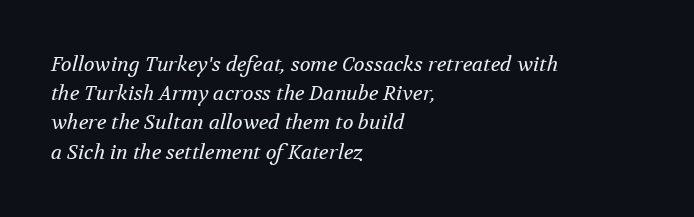
The image shows 20 px text type, italic (leaning right); set left-aligned, normal line spacing (1.46x), normal letter spacing, not underlined.
